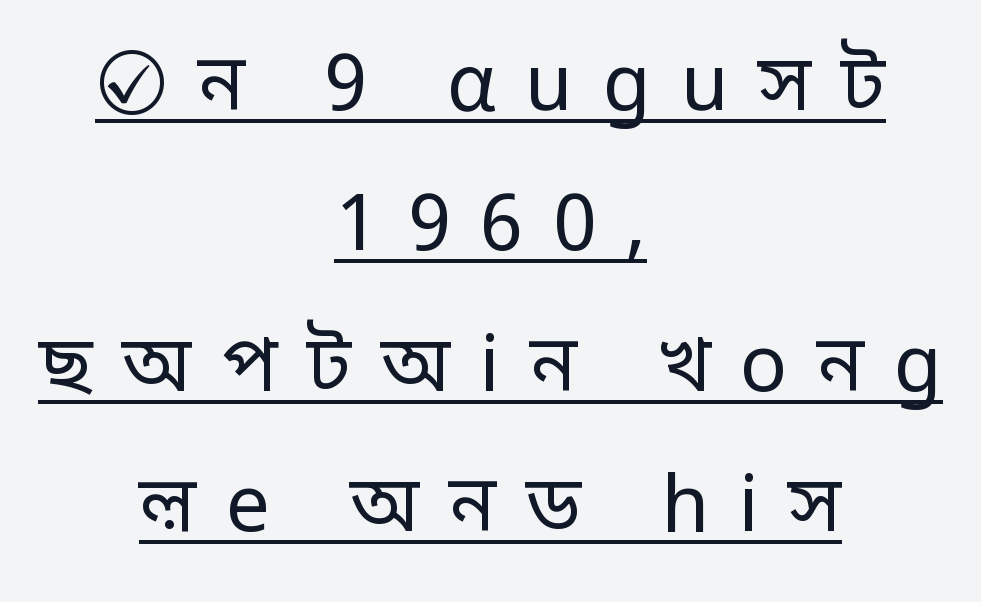
Stroke terminals: plain, sans-serif. A rule runs beneath these lines of type. Spacing verdict: proportional, widths tailored to each character. Each word looks stretched out because of the extra space between its letters. Italic: no, the glyphs are upright roman.
